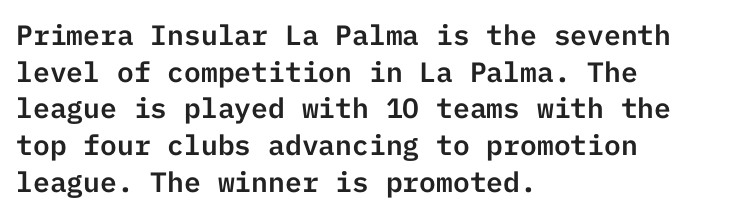
{"serif": "no", "italic": "no", "width": "normal", "stroke_contrast": "low", "x_height": "medium", "underline": "no", "align": "left", "line_spacing": "normal", "line_spacing_ratio": 1.31, "letter_spacing": "normal", "letter_spacing_em": 0.0, "glyph_px": 28}
